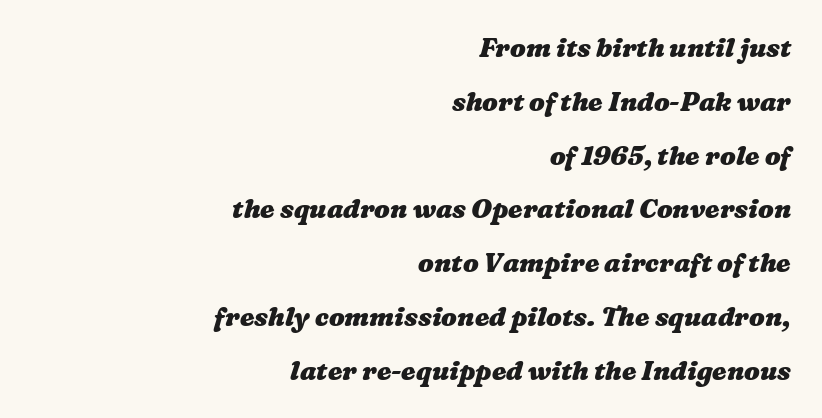
Q: Is the text bold? A: Yes.
Q: Is the text underlined? A: No.
Q: How is the paragraph aligned? A: Right-aligned.
Q: Is the spacing between letters normal or unusually wide? A: Normal.
Q: Is the spacing between lines tight, normal or loose? A: Loose.
